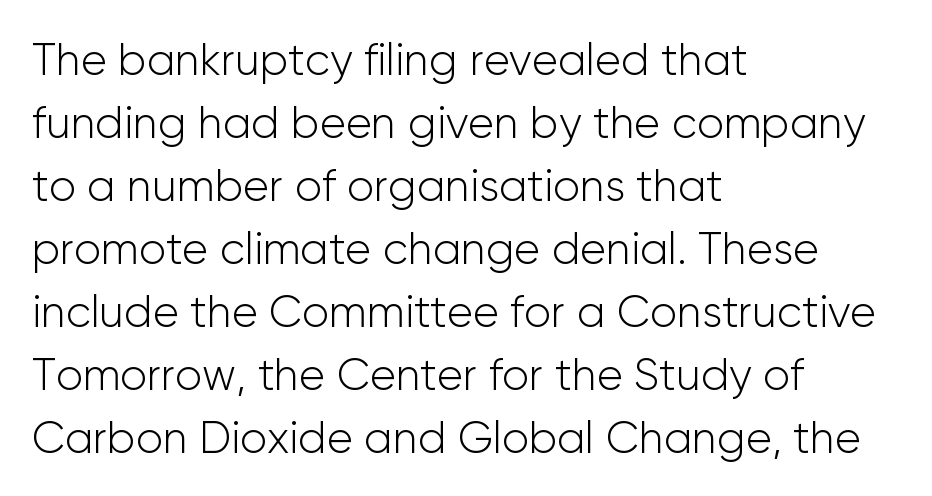
The image shows 44 px light sans-serif type, upright; set left-aligned, normal line spacing (1.43x), normal letter spacing, not underlined; low stroke contrast and a medium x-height.
